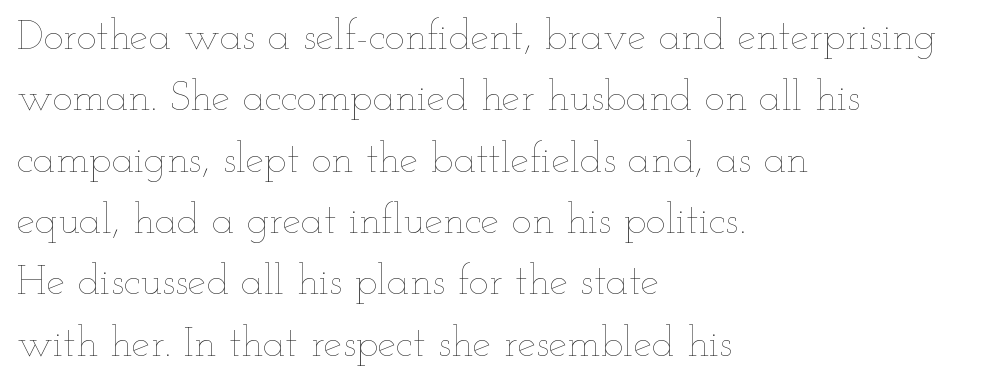
{"italic": "no", "bold": "no", "weight": "thin", "width": "wide", "stroke_contrast": "low", "x_height": "small", "monospaced": "no", "underline": "no", "align": "left", "line_spacing": "normal", "line_spacing_ratio": 1.46, "letter_spacing": "normal", "letter_spacing_em": 0.0, "glyph_px": 42}
